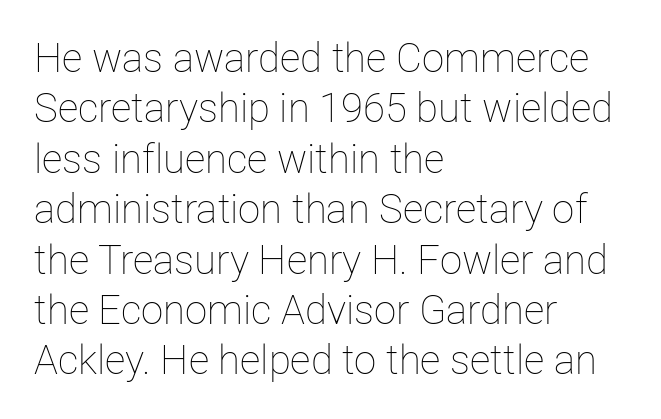
Q: Is the text bold? A: No.
Q: Is the text italic (slanted)? A: No, it is upright.
Q: Is the text underlined? A: No.
Q: How is the paragraph aligned? A: Left-aligned.
Q: Is the spacing between letters normal or unusually wide? A: Normal.
Q: Is the spacing between lines tight, normal or loose? A: Normal.
Q: Width (condensed, normal, or wide)? A: Normal.
Q: Stroke contrast? A: Low.
Q: x-height? A: Medium.
Q: Monospaced? A: No.
